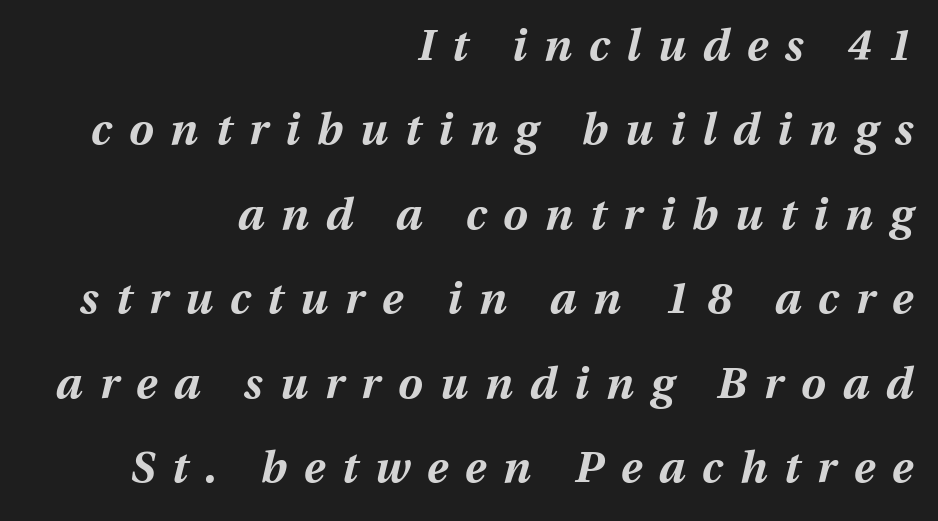
Q: Is the text bold? A: Yes.
Q: Is the text italic (slanted)? A: Yes, it leans right by about 13 degrees.
Q: Is the text underlined? A: No.
Q: How is the paragraph aligned? A: Right-aligned.
Q: Is the spacing between letters normal or unusually wide? A: Unusually wide.
Q: Is the spacing between lines tight, normal or loose? A: Loose.
Q: Width (condensed, normal, or wide)? A: Normal.
Q: Stroke contrast? A: Medium.
Q: x-height? A: Medium.
Q: Monospaced? A: No.
